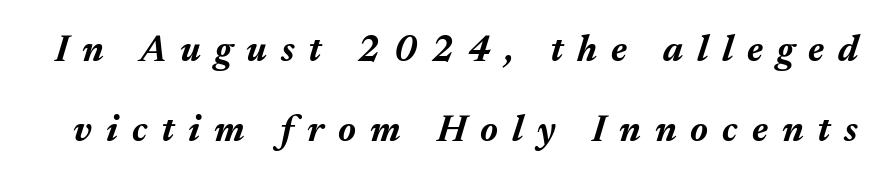
The letterforms stand isolated, each surrounded by extra space. Heavy, bold letterforms. Bare-footed words on every line. Baseline-to-baseline distance is far greater than the letter height. The glyphs look as if they've been sheared to an angle. The rendering uses natural spacing where letterforms have individual widths.
